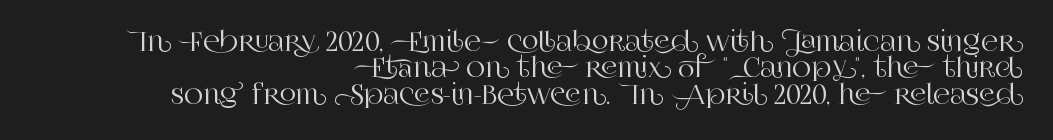
{"italic": "no", "underline": "no", "align": "right", "line_spacing": "tight", "line_spacing_ratio": 1.01, "letter_spacing": "normal", "letter_spacing_em": 0.0, "glyph_px": 26}
